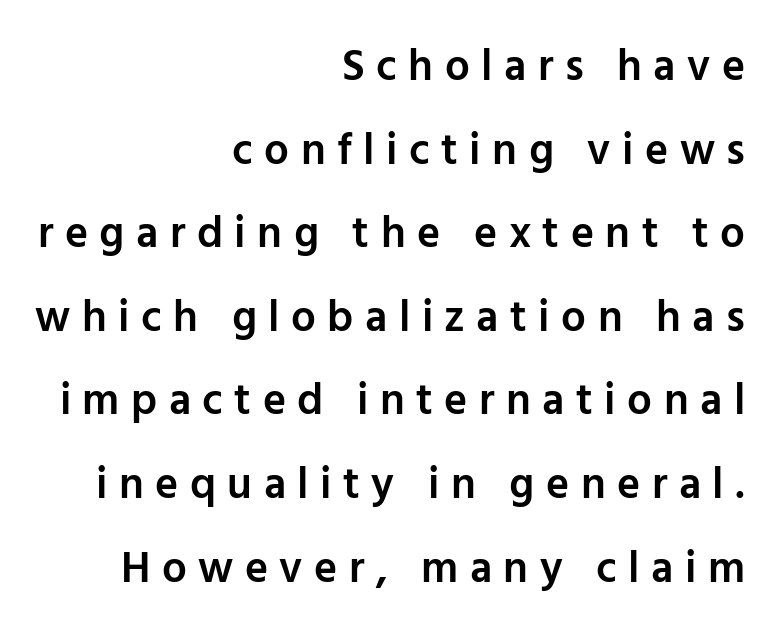
What stands out about the letter spacing? Its width — letters are far apart. Each row of text sits above clean, open space. Rendered with straight, roman letterforms. The glyphs in this specimen are sans serif.
